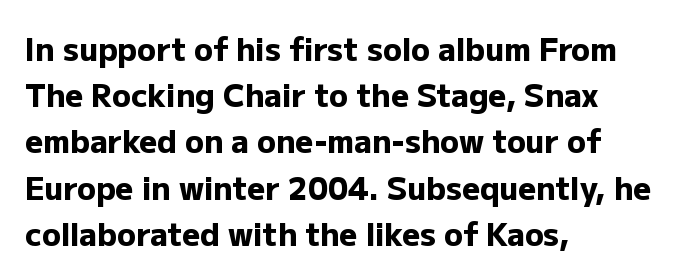
Here the designer chose a conventional face with non-uniform glyph widths. The rendering shows plain stroke endings on the letterforms — a sans-serif design. The letterforms sit shoulder to shoulder at normal distance. Normally led — the rows are evenly, conventionally spaced. In CSS terms this would be text-align: left.
